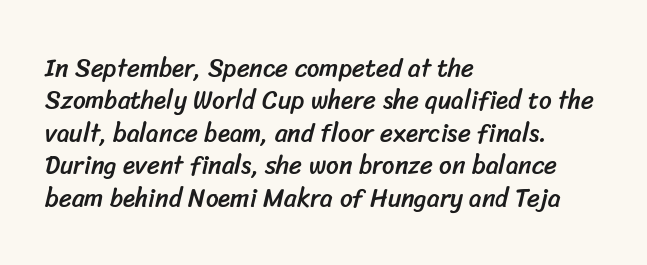
The image shows 25 px text type; set left-aligned, normal line spacing (1.3x), normal letter spacing, not underlined.
